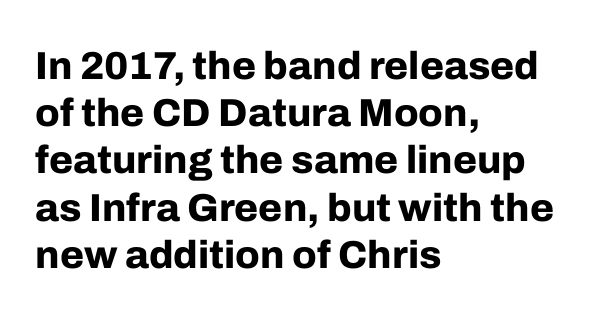
Q: Is the text bold? A: Yes.
Q: Is the text italic (slanted)? A: No, it is upright.
Q: Is the typeface a serif or a sans-serif typeface? A: Sans-serif.
Q: Is the text underlined? A: No.
Q: How is the paragraph aligned? A: Left-aligned.
Q: Is the spacing between letters normal or unusually wide? A: Normal.
Q: Width (condensed, normal, or wide)? A: Normal.
Q: Stroke contrast? A: Low.
Q: x-height? A: Medium.
Q: Monospaced? A: No.
